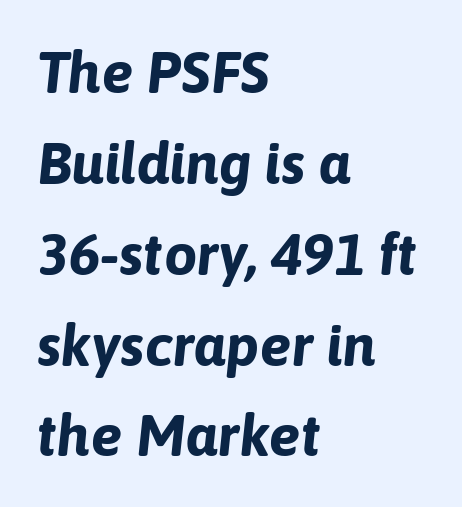
{"italic": "yes", "lean": "right", "slant_degrees": 6, "bold": "yes", "weight": "bold", "width": "normal", "stroke_contrast": "low", "x_height": "medium", "monospaced": "no", "underline": "no", "align": "left", "line_spacing": "normal", "line_spacing_ratio": 1.54, "letter_spacing": "normal", "letter_spacing_em": 0.0, "glyph_px": 59}
